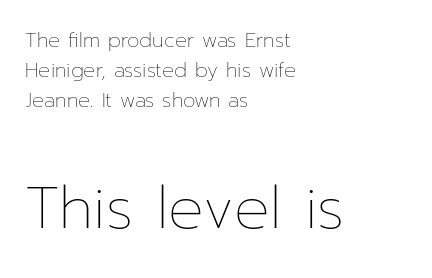
The image shows 59 px thin type, upright; set left-aligned, normal line spacing (1.51x), normal letter spacing, not underlined; the second (bottom) block is 2.95x larger; low stroke contrast and a medium x-height.
